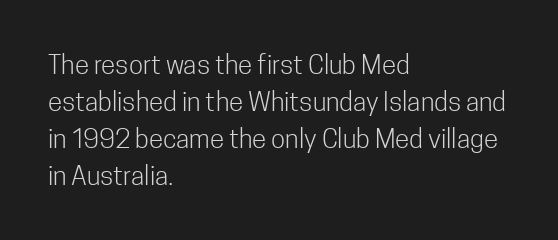
Rule under the text: the space is simply empty. The tracking reads as untouched default to a designer's eye. Compared with a typical body face, this is equally light or lighter still. A student would call this left alignment; a typographer would say flush left, rag right. The rows are spaced the way most documents space them.
